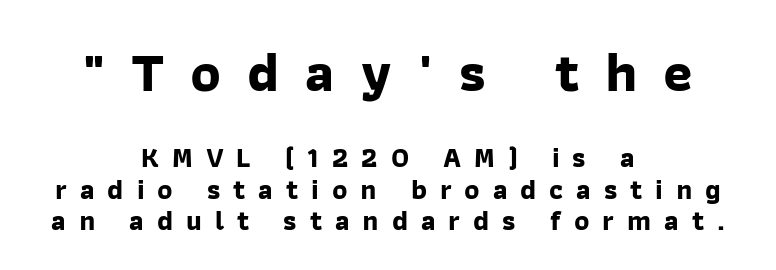
The rendering positions every line midway between the sides. Regarding leading, the lines here are crowded together. The letters advance in unequal steps, a hallmark of proportional type. You get the large type first, then a drop to smaller type.
